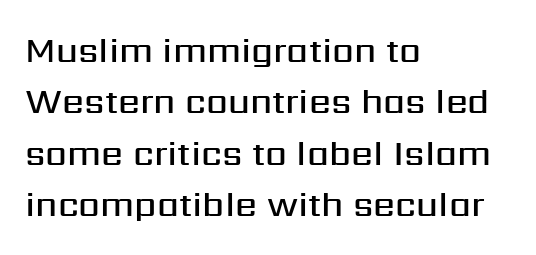
Is there much room between lines? A standard amount, neither cramped nor airy. Check the space under the baseline: it is left empty. Observe the absence of serifs on each vertical stroke in this sample. Casual observation: everything's shoved over to the left. These lines keep a tight, regular rhythm from letter to letter. The passage shown is typed in a proportional face where columns would drift.
